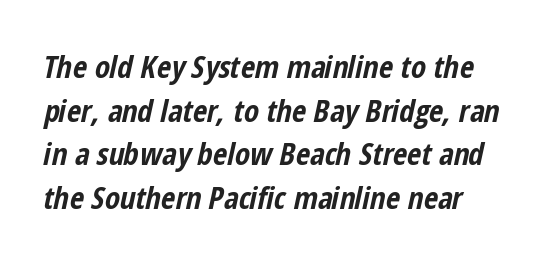
Q: Is the text bold? A: Yes.
Q: Is the text italic (slanted)? A: Yes, it leans right by about 12 degrees.
Q: Is the text underlined? A: No.
Q: How is the paragraph aligned? A: Left-aligned.
Q: Is the spacing between letters normal or unusually wide? A: Normal.
Q: Is the spacing between lines tight, normal or loose? A: Normal.
Q: Width (condensed, normal, or wide)? A: Condensed.
Q: Stroke contrast? A: Low.
Q: x-height? A: Medium.
Q: Monospaced? A: No.
